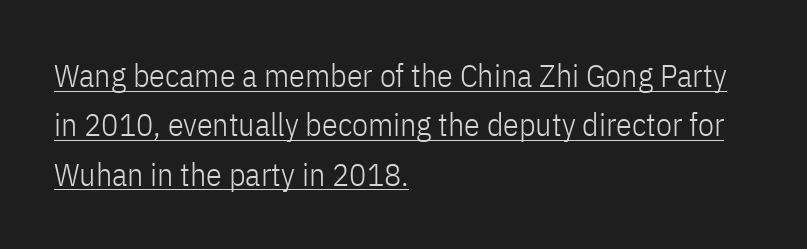
The image shows 32 px light, condensed sans-serif type, upright; set left-aligned, normal line spacing (1.54x), normal letter spacing, underlined; low stroke contrast and a medium x-height.
